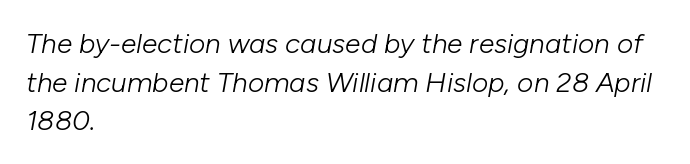
The image shows 28 px light type, italic (leaning right); set left-aligned, normal line spacing (1.38x), normal letter spacing, not underlined; low stroke contrast and a medium x-height.
